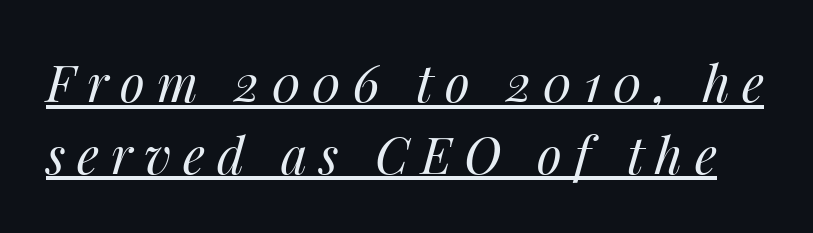
Q: Is the text bold? A: No.
Q: Is the text italic (slanted)? A: Yes, it leans right by about 14 degrees.
Q: Is the text underlined? A: Yes.
Q: Is the spacing between letters normal or unusually wide? A: Unusually wide.
Q: Is the spacing between lines tight, normal or loose? A: Normal.
Q: Width (condensed, normal, or wide)? A: Normal.
Q: Stroke contrast? A: Medium.
Q: x-height? A: Medium.
Q: Monospaced? A: No.
